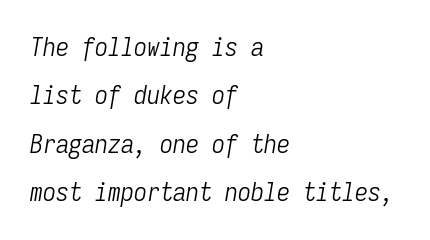
{"italic": "yes", "lean": "right", "slant_degrees": 9, "bold": "no", "underline": "no", "align": "left", "line_spacing_ratio": 1.86, "letter_spacing": "normal", "letter_spacing_em": 0.0, "glyph_px": 26}
